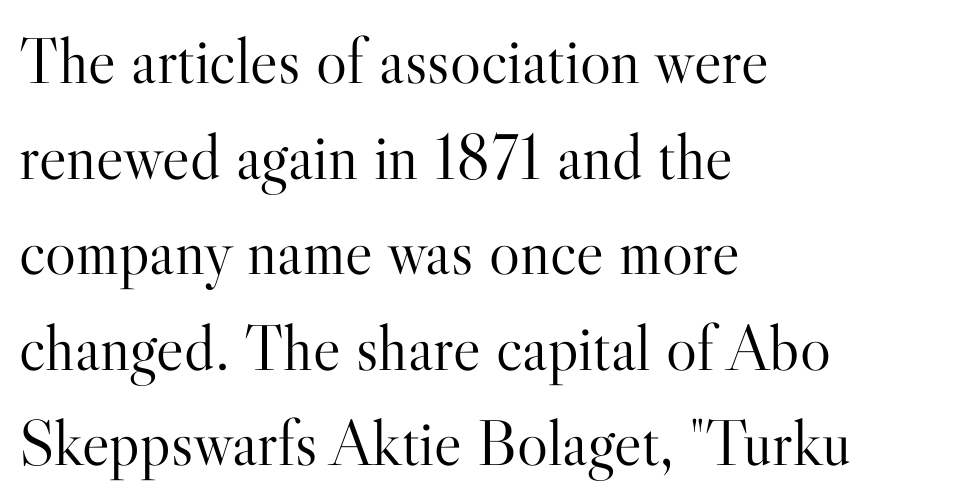
The image shows 65 px light serif type, upright; set left-aligned, normal line spacing (1.47x), normal letter spacing, not underlined; high stroke contrast and a small x-height.
